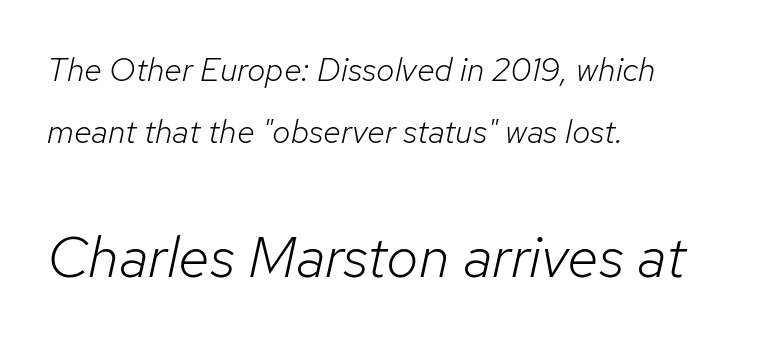
Unbolded letterforms with no extra heft. The line texture is even and compact thanks to regular tracking. One-word summary of the alignment: left. The rendering enlarges the type as you move from the upper chunk to the lower. These lines are rendered in a variable-pitch font. This rendering features lettering with no underline.
